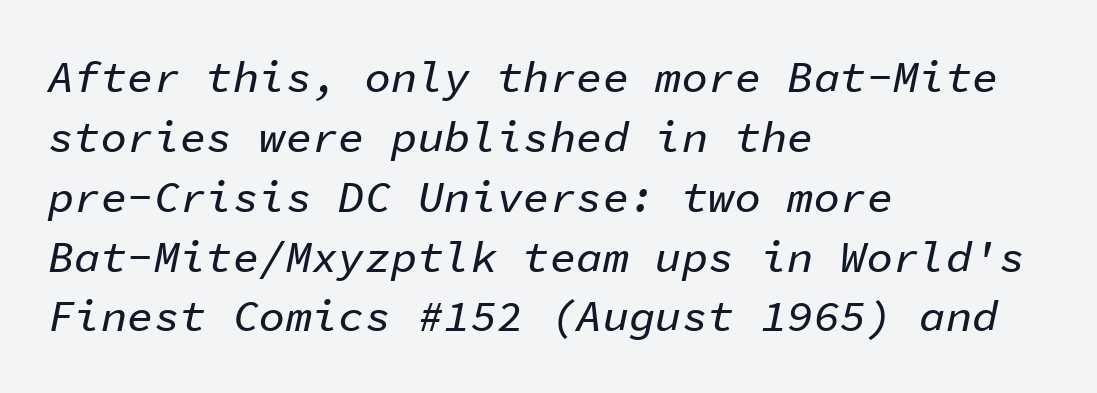
The image shows 44 px text type, italic (leaning right), monospaced; set left-aligned, normal line spacing (1.36x), normal letter spacing, not underlined; low stroke contrast and a medium x-height.
